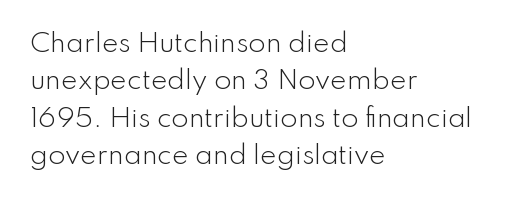
In CSS terms this would be text-align: left. Descenders are the only things crossing below the line. One glance says typical: line gaps are just what's usual. This is the regular roman posture of the typeface.
